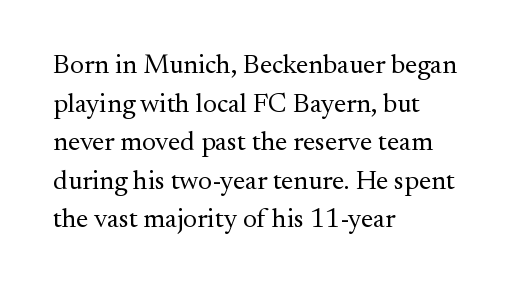
Q: Is the text bold? A: No.
Q: Is the text italic (slanted)? A: No, it is upright.
Q: Is the text underlined? A: No.
Q: How is the paragraph aligned? A: Left-aligned.
Q: Is the spacing between letters normal or unusually wide? A: Normal.
Q: Is the spacing between lines tight, normal or loose? A: Normal.
